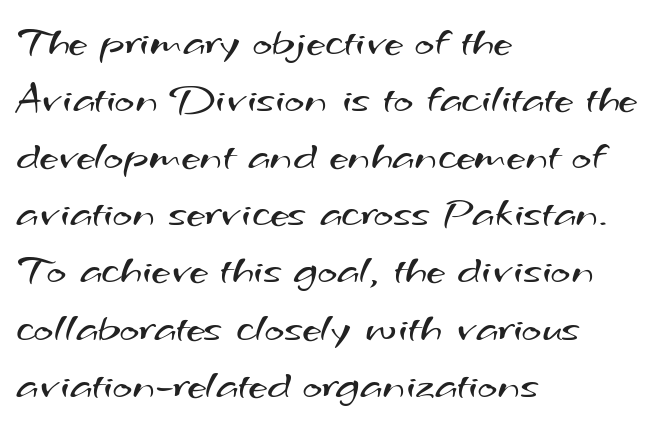
The image shows 42 px regular-weight, wide sans-serif type; set left-aligned, normal line spacing (1.36x), normal letter spacing, not underlined; medium stroke contrast and a small x-height.
